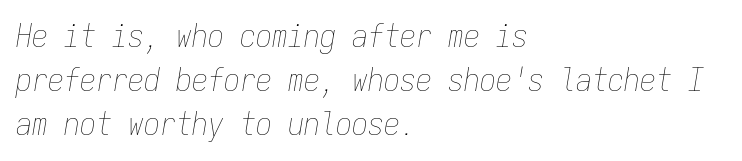
The image shows 32 px thin, condensed type, italic (leaning right), monospaced; set left-aligned, normal line spacing (1.37x), normal letter spacing, not underlined; low stroke contrast and a medium x-height.
